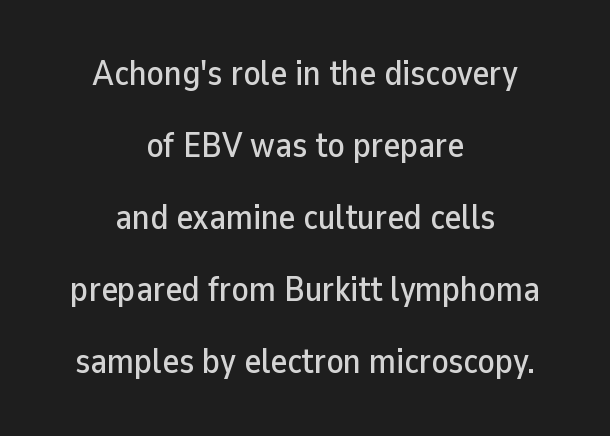
The passage shown stacks its lines with a broad gap. You could not count columns in this text — the font is proportionally spaced. You can tell from the bare stems that sans-serif type was used. Words float on clear page, feet unadorned. Unlike italic type, these characters show no tilt at all.
